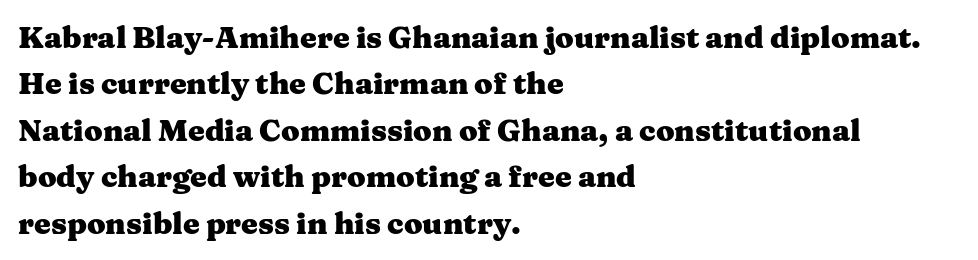
Q: Is the text bold? A: Yes.
Q: Is the text italic (slanted)? A: No, it is upright.
Q: Is the typeface a serif or a sans-serif typeface? A: Serif.
Q: Is the text underlined? A: No.
Q: How is the paragraph aligned? A: Left-aligned.
Q: Is the spacing between letters normal or unusually wide? A: Normal.
Q: Is the spacing between lines tight, normal or loose? A: Normal.
Q: Width (condensed, normal, or wide)? A: Wide.
Q: Stroke contrast? A: Medium.
Q: x-height? A: Medium.
Q: Monospaced? A: No.
